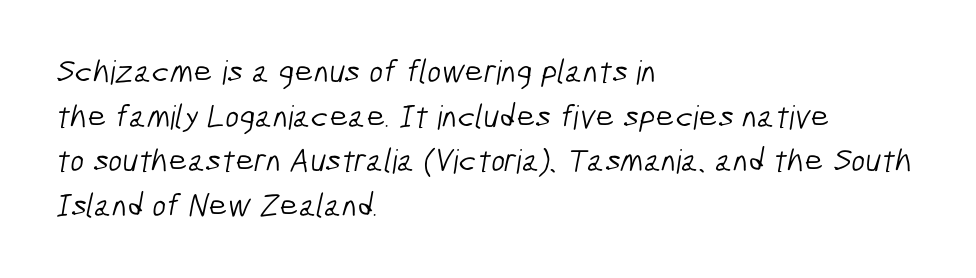
{"serif": "no", "bold": "no", "weight": "light", "width": "condensed", "stroke_contrast": "low", "x_height": "medium", "monospaced": "no", "underline": "no", "align": "left", "line_spacing": "normal", "line_spacing_ratio": 1.35, "letter_spacing": "normal", "letter_spacing_em": 0.0, "glyph_px": 33}
